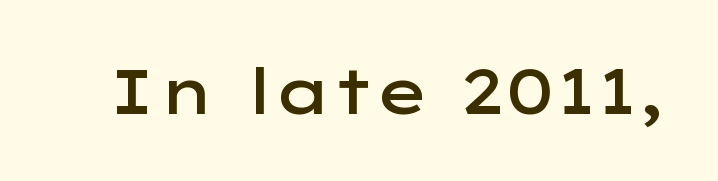
Are there feet on the stems? There aren't — it's a sans. Weight check: semibold — heavier than regular, not quite bold. A bare baseline throughout the passage. The letters sit at their default tracking, neither squeezed nor spread. The axis of the letterforms is exactly vertical. The rendering uses natural spacing where letterforms have individual widths.
